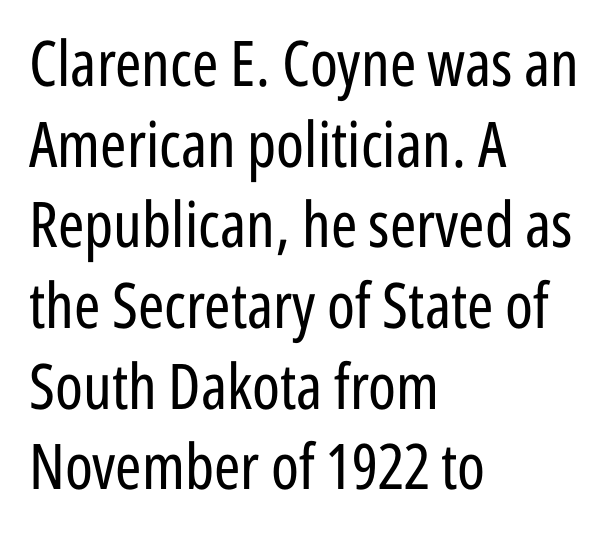
Q: Is the text bold? A: No.
Q: Is the text italic (slanted)? A: No, it is upright.
Q: Is the typeface a serif or a sans-serif typeface? A: Sans-serif.
Q: Is the text underlined? A: No.
Q: How is the paragraph aligned? A: Left-aligned.
Q: Is the spacing between letters normal or unusually wide? A: Normal.
Q: Is the spacing between lines tight, normal or loose? A: Normal.
Q: Width (condensed, normal, or wide)? A: Condensed.
Q: Stroke contrast? A: Low.
Q: x-height? A: Medium.
Q: Monospaced? A: No.
